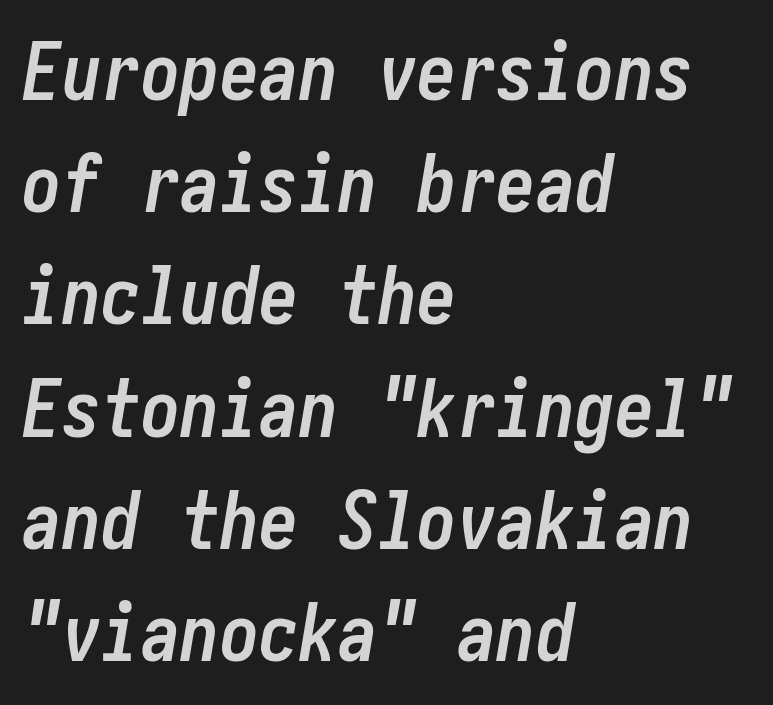
The image shows 79 px semibold, condensed type, italic (leaning right); set left-aligned, normal line spacing (1.42x), normal letter spacing, not underlined; low stroke contrast and a medium x-height.
